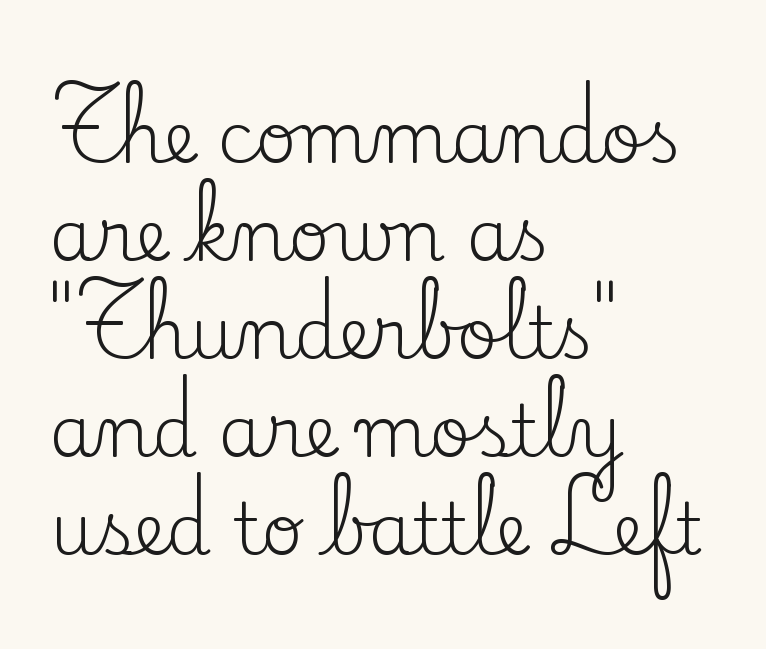
Q: Is the text bold? A: No.
Q: Is the text italic (slanted)? A: No, it is upright.
Q: Is the text underlined? A: No.
Q: How is the paragraph aligned? A: Left-aligned.
Q: Is the spacing between letters normal or unusually wide? A: Normal.
Q: Is the spacing between lines tight, normal or loose? A: Normal.
Q: Width (condensed, normal, or wide)? A: Normal.
Q: Stroke contrast? A: Low.
Q: x-height? A: Small.
Q: Monospaced? A: No.
